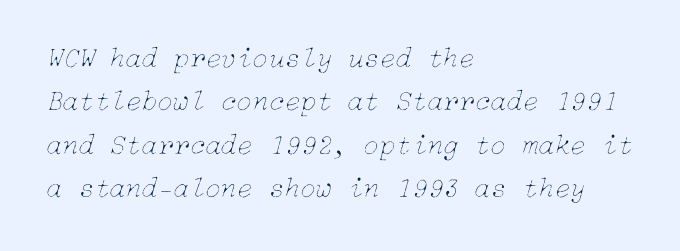
{"italic": "yes", "lean": "right", "slant_degrees": 15, "bold": "no", "weight": "thin", "width": "normal", "stroke_contrast": "low", "x_height": "medium", "underline": "no", "align": "left", "line_spacing": "normal", "line_spacing_ratio": 1.5, "letter_spacing": "normal", "letter_spacing_em": 0.0, "glyph_px": 29}
